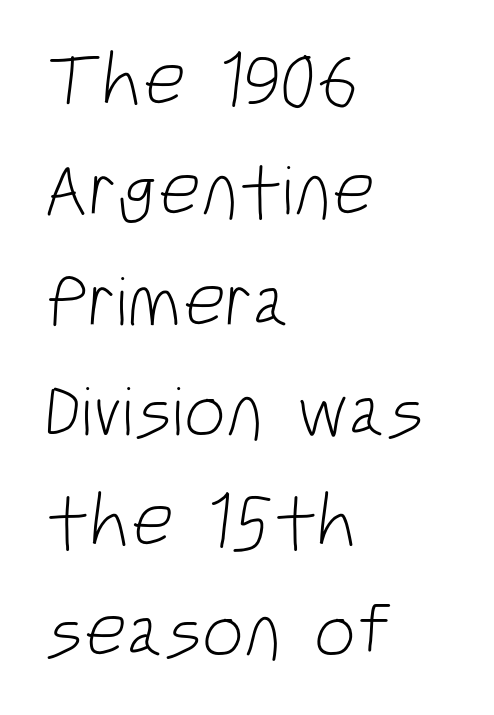
The string is rendered with underlining switched off. In terms of letterform style, serifs are entirely absent. This rendering uses left alignment, leaving the right contour irregular. Compared with typical body copy, the letter spacing here is the same.
